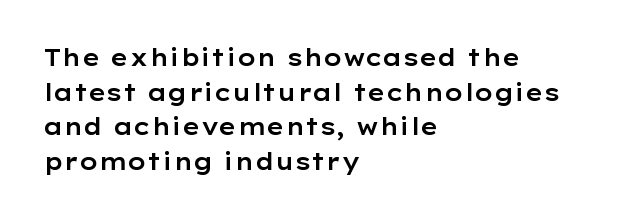
{"italic": "no", "underline": "no", "align": "left", "line_spacing": "normal", "line_spacing_ratio": 1.51, "letter_spacing": "normal", "letter_spacing_em": 0.0, "glyph_px": 23}
